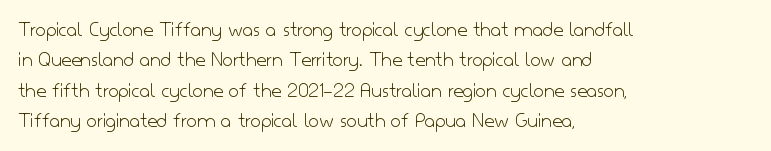
{"italic": "no", "bold": "no", "underline": "no", "align": "left", "line_spacing": "normal", "line_spacing_ratio": 1.38, "letter_spacing": "normal", "letter_spacing_em": 0.0, "glyph_px": 22}
